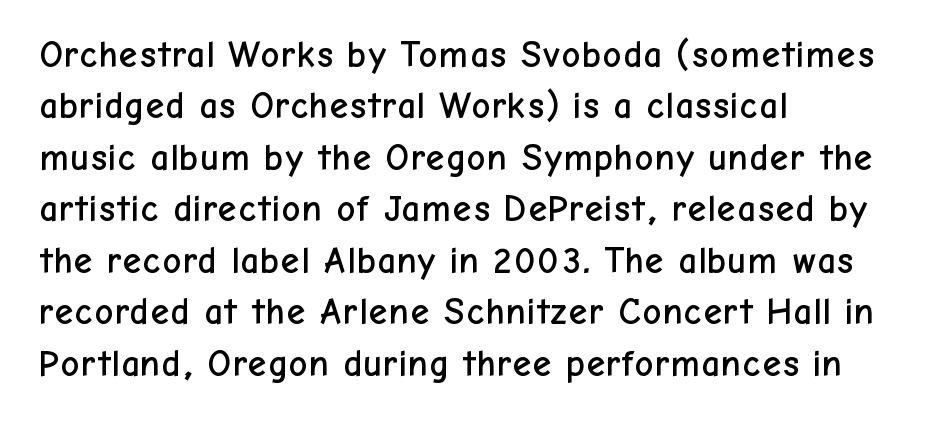
The image shows 37 px sans-serif type, upright; set left-aligned, normal line spacing (1.39x), normal letter spacing, not underlined; low stroke contrast and a medium x-height.
